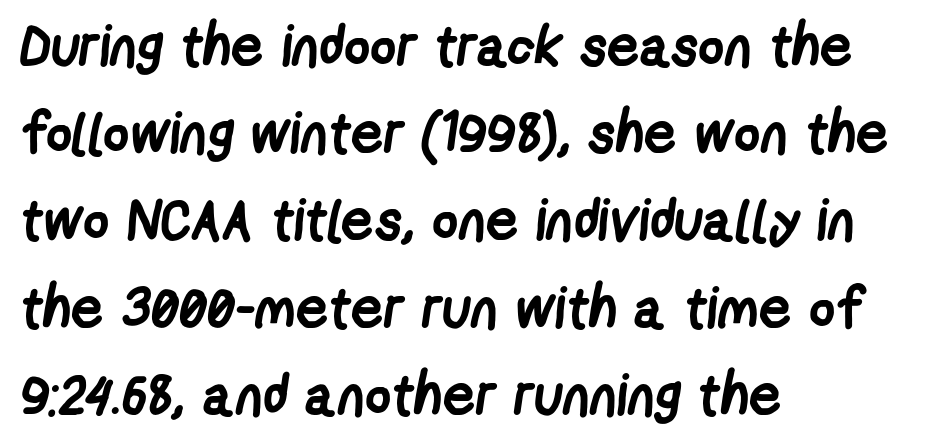
The image shows 57 px semibold, condensed sans-serif type; set left-aligned, normal line spacing (1.53x), normal letter spacing, not underlined; low stroke contrast and a medium x-height.
